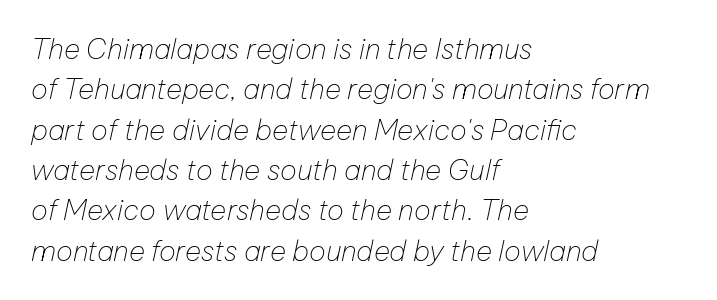
The image shows 28 px thin type, italic (leaning right); set left-aligned, normal line spacing (1.44x), normal letter spacing, not underlined; low stroke contrast and a medium x-height.
